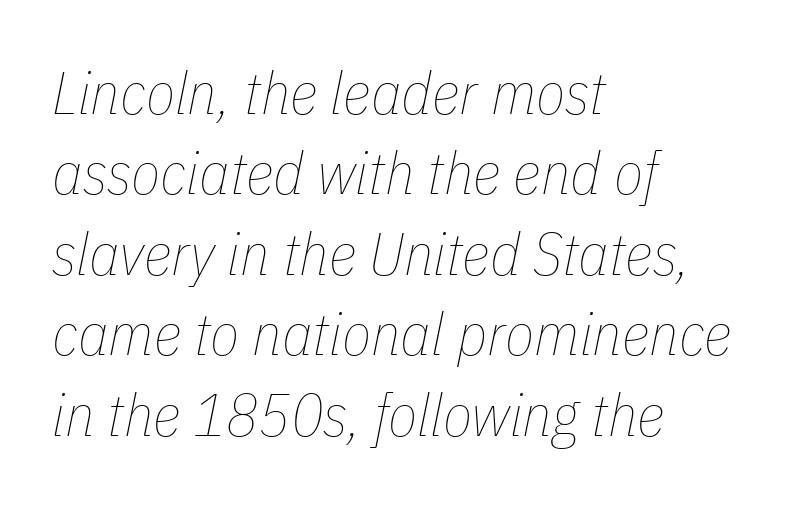
Alignment: flush left. Stems and bowls with no extra thickness — not bold. Whoever set this chose a conventional vertical rhythm. The font's italic variant was chosen for this text. Bare-footed words on every line.
